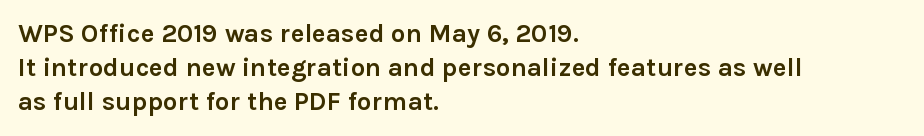
The image shows 26 px bold type, upright; set left-aligned, normal line spacing (1.31x), normal letter spacing, not underlined.
